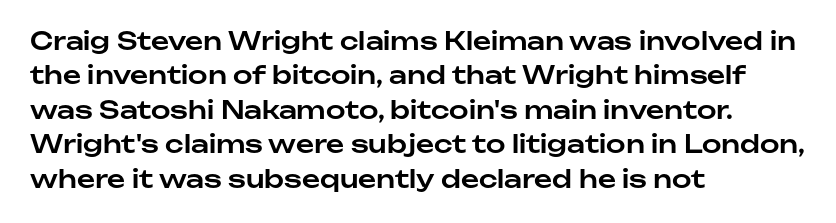
Style check: upright. All the whitespace from short lines collects on the right. Rule under the text: the space is simply empty. Leading matches the norm, producing a regular column.
